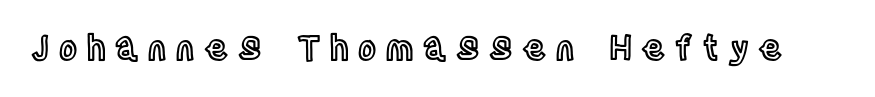
{"italic": "no", "width": "condensed", "x_height": "large", "monospaced": "no", "underline": "no", "letter_spacing": "wide", "letter_spacing_em": 0.29, "glyph_px": 34}
